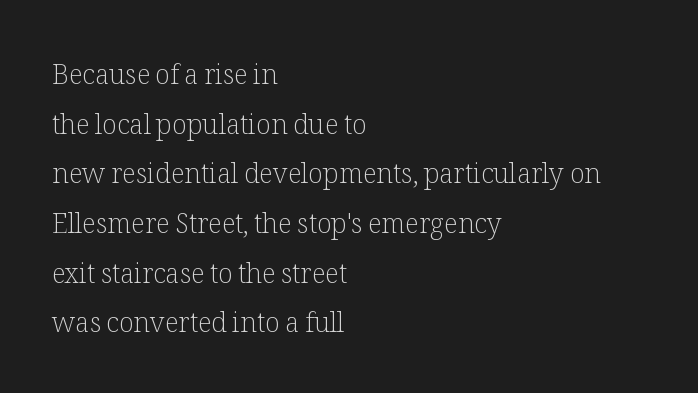
Q: Is the text bold? A: No.
Q: Is the text italic (slanted)? A: No, it is upright.
Q: Is the text underlined? A: No.
Q: How is the paragraph aligned? A: Left-aligned.
Q: Is the spacing between letters normal or unusually wide? A: Normal.
